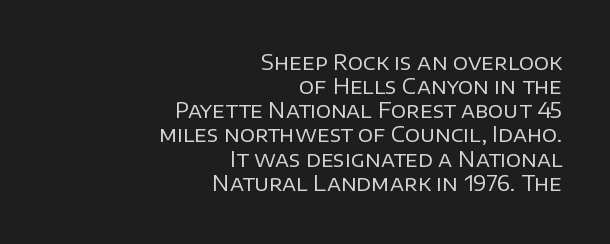
Q: Is the text bold? A: No.
Q: Is the text italic (slanted)? A: No, it is upright.
Q: Is the text underlined? A: No.
Q: How is the paragraph aligned? A: Right-aligned.
Q: Is the spacing between letters normal or unusually wide? A: Normal.
Q: Is the spacing between lines tight, normal or loose? A: Tight.
